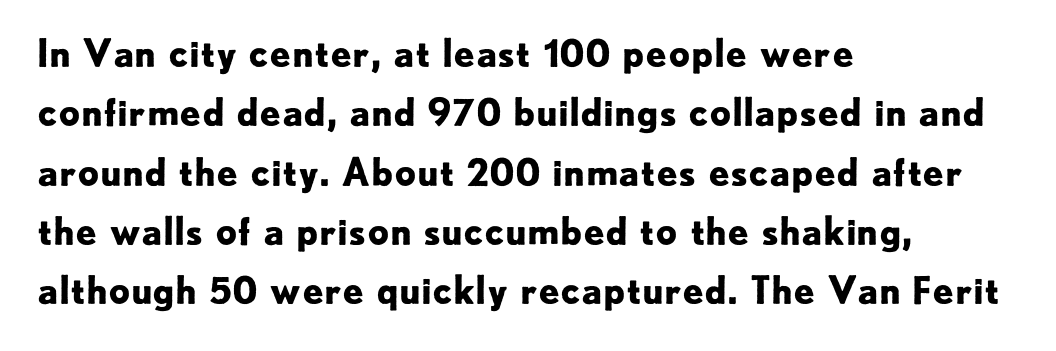
The image shows 38 px bold sans-serif type, upright; set left-aligned, normal line spacing (1.56x), normal letter spacing, not underlined; low stroke contrast and a small x-height.
